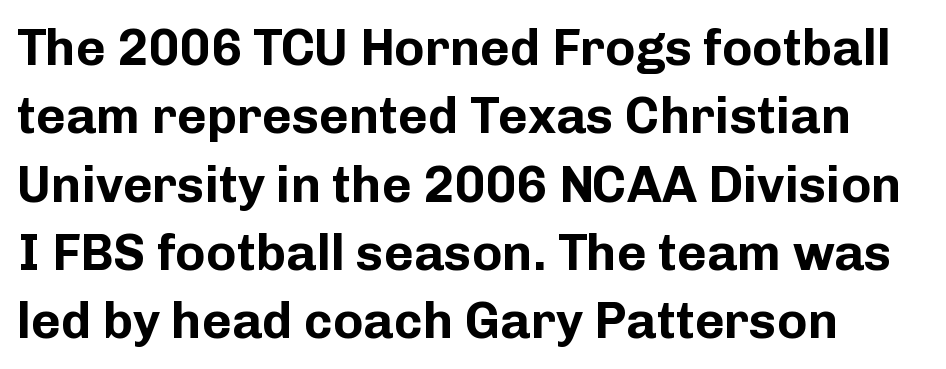
Vertical strokes here are truly vertical. The face used here has the dense, thick strokes of a bold. You can tell from the bare stems that sans-serif type was used. The block of text has a typical density, with ordinary space between rows.
